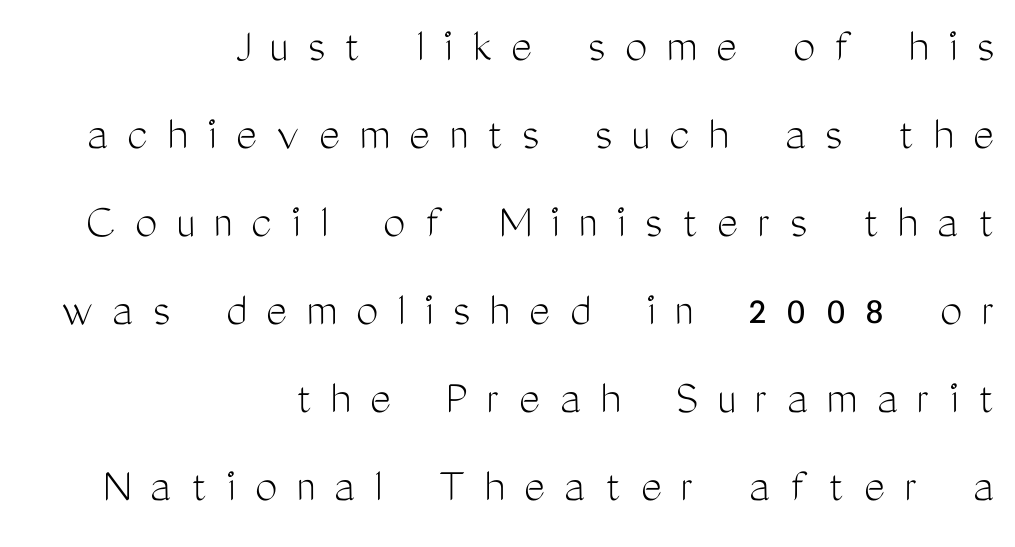
{"serif": "no", "italic": "no", "bold": "no", "weight": "light", "width": "condensed", "stroke_contrast": "medium", "x_height": "medium", "monospaced": "no", "underline": "no", "align": "right", "line_spacing_ratio": 1.76, "letter_spacing": "wide", "letter_spacing_em": 0.39, "glyph_px": 50}
